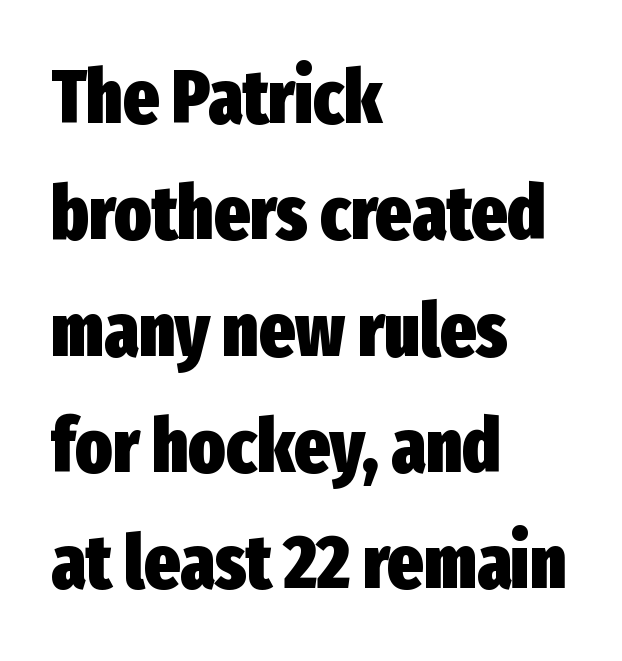
{"serif": "no", "italic": "no", "bold": "yes", "weight": "heavy", "width": "condensed", "stroke_contrast": "low", "x_height": "medium", "monospaced": "no", "underline": "no", "align": "left", "line_spacing": "normal", "line_spacing_ratio": 1.53, "letter_spacing": "normal", "letter_spacing_em": 0.0, "glyph_px": 76}
